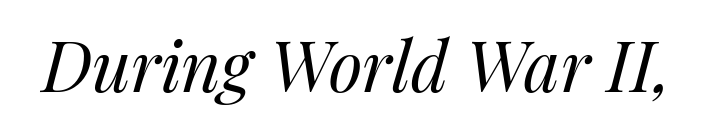
Type without underlining. The typography opts for an oblique posture over an upright one. The letters sit at their default tracking, neither squeezed nor spread. You could not count columns in this text — the font is proportionally spaced. Stems and bowls with no extra thickness — not bold.
